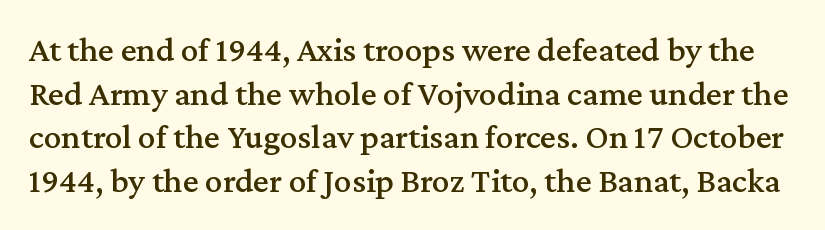
{"serif": "yes", "italic": "no", "width": "normal", "stroke_contrast": "medium", "x_height": "medium", "monospaced": "no", "underline": "no", "line_spacing": "normal", "line_spacing_ratio": 1.25, "letter_spacing": "normal", "letter_spacing_em": 0.0, "glyph_px": 35}
